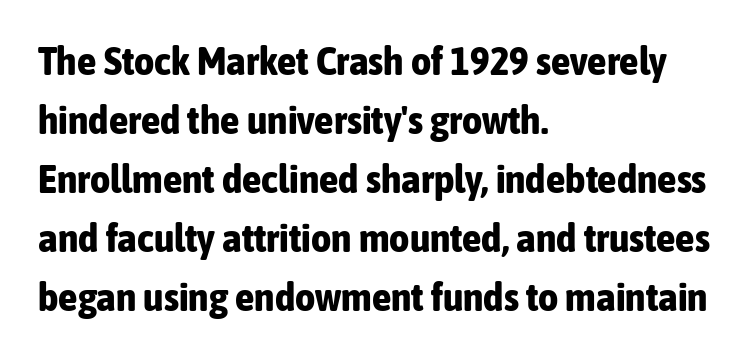
{"serif": "no", "italic": "no", "bold": "yes", "weight": "bold", "width": "condensed", "stroke_contrast": "low", "x_height": "medium", "monospaced": "no", "underline": "no", "align": "left", "line_spacing": "normal", "line_spacing_ratio": 1.51, "letter_spacing": "normal", "letter_spacing_em": 0.0, "glyph_px": 39}
